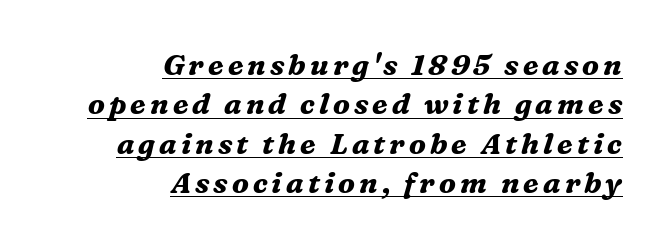
Emphasis-style slanted type is in use. A student would call this right alignment; a typographer would say flush right, rag left. You could not count columns in this text — the font is proportionally spaced. Chunky letters — that's bold for sure. This is serif lettering, the kind often seen in printed books.
